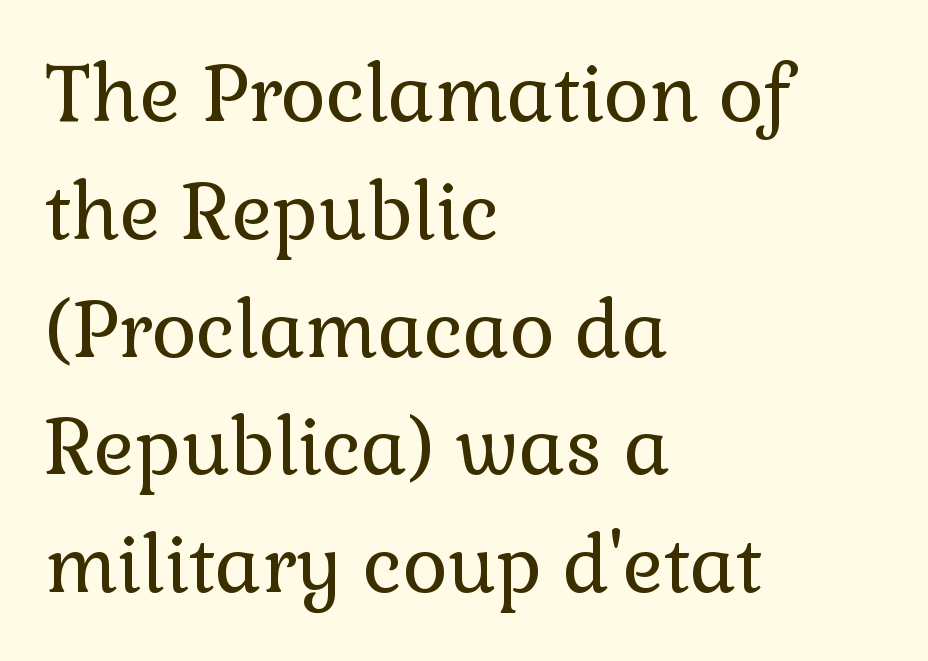
{"serif": "yes", "italic": "no", "bold": "no", "weight": "regular", "width": "normal", "x_height": "medium", "monospaced": "no", "underline": "no", "align": "left", "line_spacing": "normal", "line_spacing_ratio": 1.53, "letter_spacing": "normal", "letter_spacing_em": 0.0, "glyph_px": 77}
